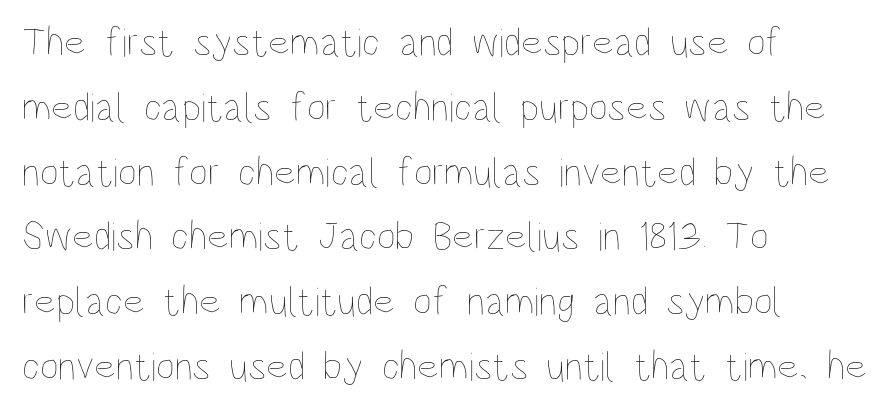
The image shows 41 px thin, condensed type, upright; set left-aligned, normal line spacing (1.58x), normal letter spacing, not underlined; low stroke contrast and a large x-height.
